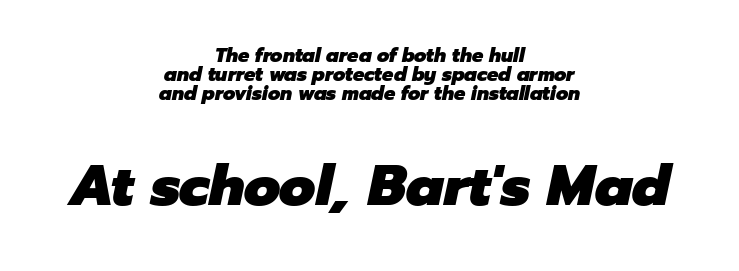
Q: Is the text bold? A: Yes.
Q: Is the text italic (slanted)? A: Yes, it leans right by about 12 degrees.
Q: Is the text underlined? A: No.
Q: How is the paragraph aligned? A: Centered.
Q: Is the spacing between letters normal or unusually wide? A: Normal.
Q: Is the spacing between lines tight, normal or loose? A: Tight.
Q: Which block of text is set in a larger size, the first (top) or the second (bottom)? A: The second (bottom) one.
Q: Width (condensed, normal, or wide)? A: Normal.
Q: Stroke contrast? A: Low.
Q: x-height? A: Medium.
Q: Monospaced? A: No.
